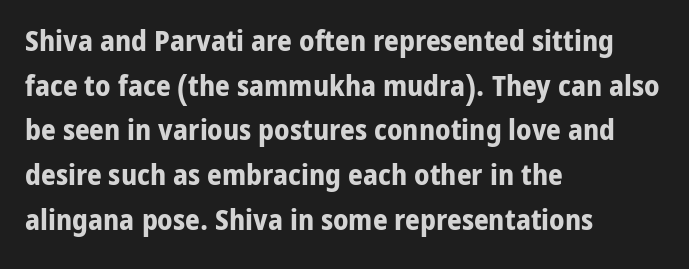
Q: Is the text bold? A: Yes.
Q: Is the text italic (slanted)? A: No, it is upright.
Q: Is the typeface a serif or a sans-serif typeface? A: Sans-serif.
Q: Is the text underlined? A: No.
Q: How is the paragraph aligned? A: Left-aligned.
Q: Is the spacing between letters normal or unusually wide? A: Normal.
Q: Is the spacing between lines tight, normal or loose? A: Normal.
Q: Width (condensed, normal, or wide)? A: Normal.
Q: Stroke contrast? A: Low.
Q: x-height? A: Medium.
Q: Monospaced? A: No.
